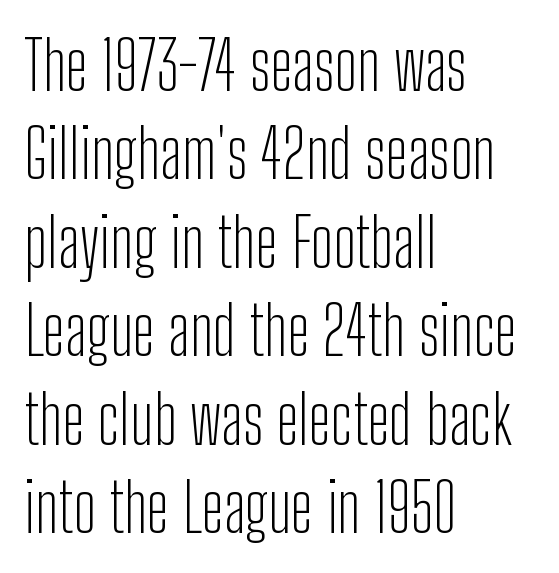
Words appear dense and cohesive because spacing is normal. Every character sits straight up, as roman type does. The setting favours the left margin, as ordinary paragraphs usually do. Compared with a typical body face, this is equally light or lighter still. Looks like regular typesetting: each glyph gets only the width it needs. Baseline-to-baseline distance is the conventional proportion of letter height.
